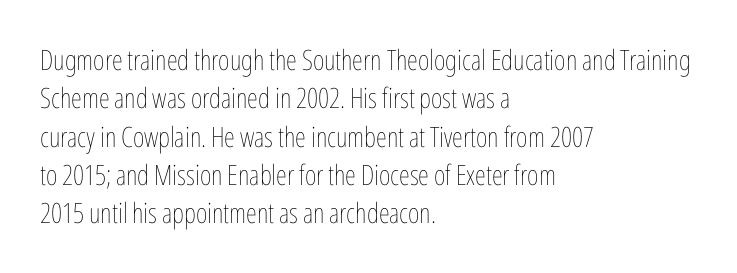
Q: Is the text bold? A: No.
Q: Is the text italic (slanted)? A: No, it is upright.
Q: Is the text underlined? A: No.
Q: How is the paragraph aligned? A: Left-aligned.
Q: Is the spacing between letters normal or unusually wide? A: Normal.
Q: Is the spacing between lines tight, normal or loose? A: Normal.
Q: Width (condensed, normal, or wide)? A: Condensed.
Q: Stroke contrast? A: Low.
Q: x-height? A: Medium.
Q: Monospaced? A: No.
